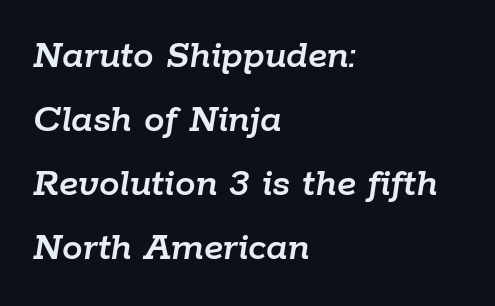
The paragraph has a hard left edge and a soft right edge. Honestly, the letter spacing is just normal — you wouldn't notice it. Does the leading feel generous? No, just average. The space beneath each line is pristine and unruled. Do the characters align in a grid? No, the font is proportional.
